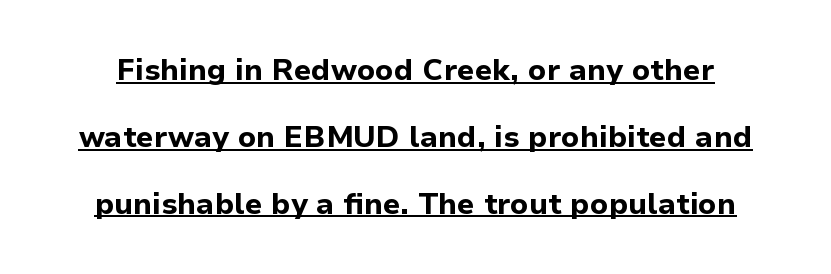
{"serif": "no", "italic": "no", "bold": "yes", "weight": "bold", "width": "normal", "stroke_contrast": "low", "x_height": "medium", "monospaced": "no", "underline": "yes", "line_spacing": "loose", "line_spacing_ratio": 2.23, "letter_spacing": "normal", "letter_spacing_em": 0.0, "glyph_px": 30}
